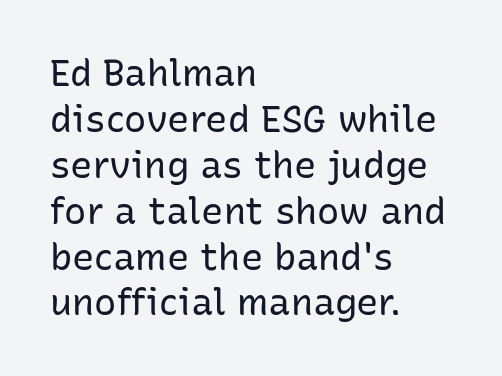
Are there feet on the stems? There aren't — it's a sans. The string is rendered with underlining switched off. Characters remain perfectly vertical along every line. Caption: multi-line text, flush left, ragged right. The letters sit at their default tracking, neither squeezed nor spread.
